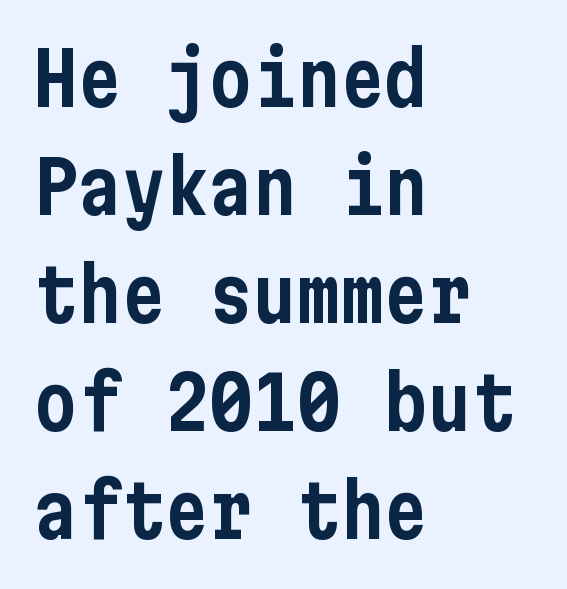
The image shows 73 px condensed sans-serif type, upright; set left-aligned, normal line spacing (1.48x), normal letter spacing, not underlined; low stroke contrast and a medium x-height.
